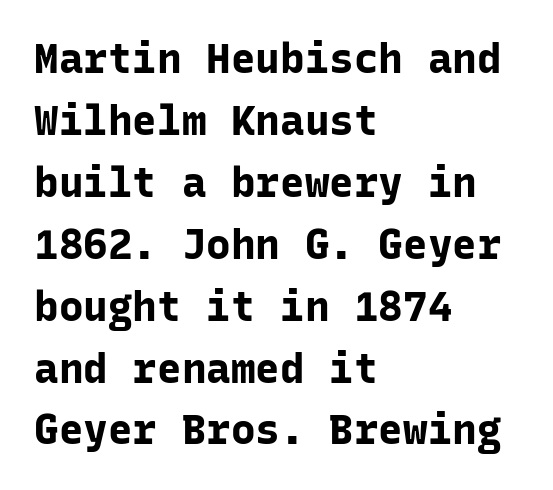
This rendering features lettering with no underline. The type sits square on the baseline with zero lean. These lines stack with their left ends in a neat column. Fixed-width glyphs throughout — classic coding-font behaviour. Nothing sits at the stroke ends, so this counts as sans-serif. The font is running at its bold setting.
